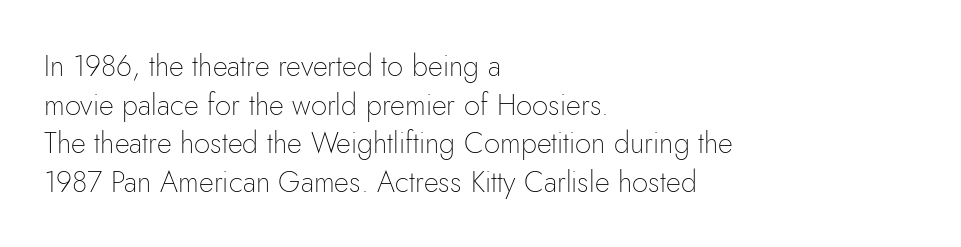
{"serif": "no", "italic": "no", "bold": "no", "weight": "thin", "width": "normal", "stroke_contrast": "low", "x_height": "small", "monospaced": "no", "underline": "no", "align": "left", "line_spacing": "normal", "line_spacing_ratio": 1.33, "letter_spacing": "normal", "letter_spacing_em": 0.0, "glyph_px": 29}
